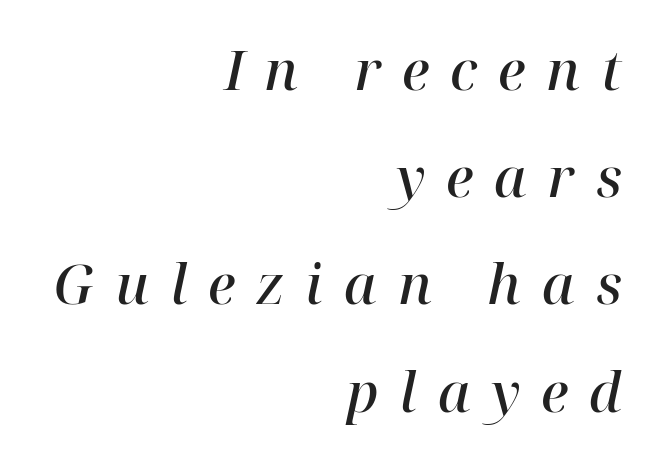
Each line ends at the same right margin while the left side varies. Compared with ordinary roman type, these characters are visibly tilted. The face used here is proportionally spaced, like ordinary book or web type. No word sits above an underline. This rendering employs a face with finishing strokes, i.e., a serif. A fair bit of extra ink — the face is semibold, not bold.
